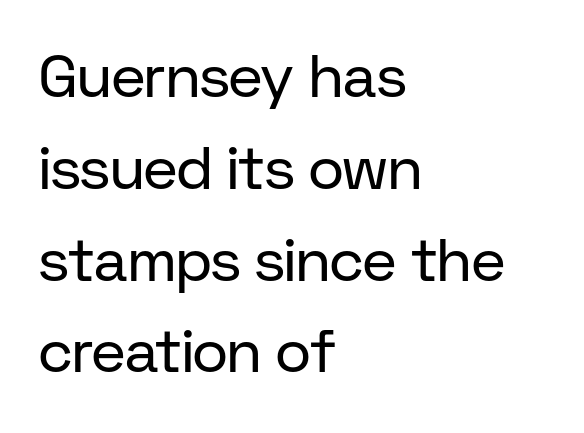
The face used here is proportionally spaced, like ordinary book or web type. Any mark beneath the type? The region is blank. Style check: upright. Unbolded letterforms with no extra heft.
